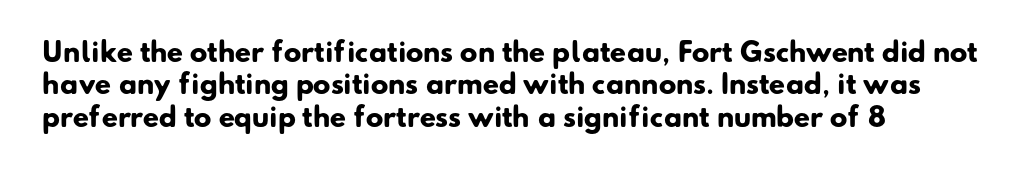
{"bold": "yes", "underline": "no", "align": "left", "line_spacing": "normal", "line_spacing_ratio": 1.25, "letter_spacing": "normal", "letter_spacing_em": 0.0, "glyph_px": 26}
